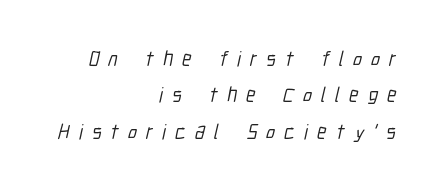
The image shows 21 px text type; set right-aligned, line spacing 1.73x, unusually wide letter spacing (+0.43 em), not underlined.
